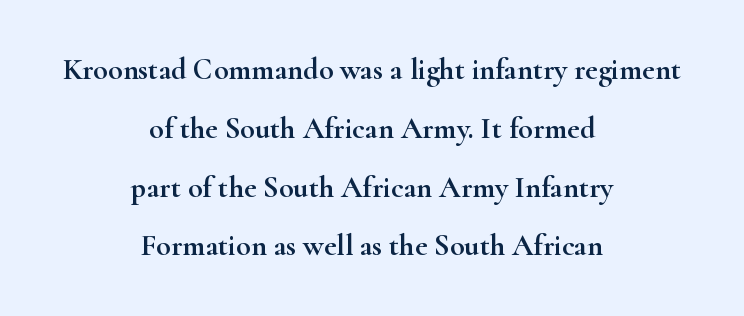
The image shows 30 px wide serif type, upright; set centered, loose line spacing (1.96x), normal letter spacing, not underlined; high stroke contrast and a small x-height.
